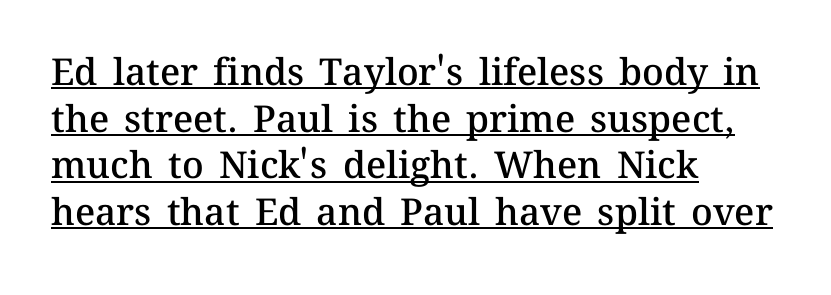
The lines sit at an ordinary, default distance from one another. The tracking reads as untouched default to a designer's eye. The face used here is a semibold: visibly heavier than regular, lighter than bold. This rendering uses left alignment, leaving the right contour irregular.
